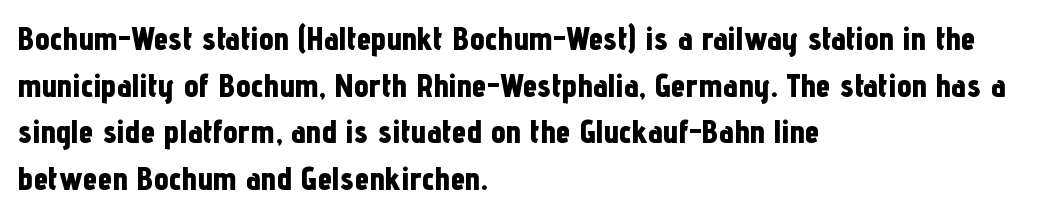
Q: Is the text bold? A: Yes.
Q: Is the text italic (slanted)? A: No, it is upright.
Q: Is the typeface a serif or a sans-serif typeface? A: Sans-serif.
Q: Is the text underlined? A: No.
Q: How is the paragraph aligned? A: Left-aligned.
Q: Is the spacing between letters normal or unusually wide? A: Normal.
Q: Is the spacing between lines tight, normal or loose? A: Normal.
Q: Width (condensed, normal, or wide)? A: Condensed.
Q: Stroke contrast? A: Low.
Q: x-height? A: Medium.
Q: Monospaced? A: No.
